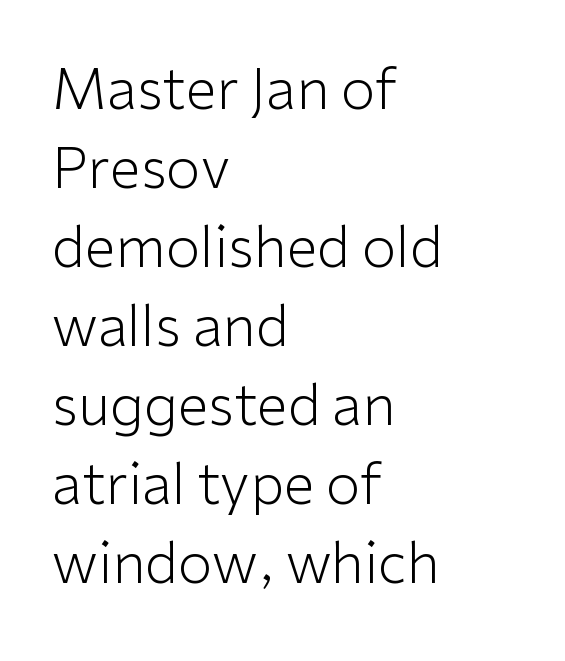
Q: Is the text bold? A: No.
Q: Is the text italic (slanted)? A: No, it is upright.
Q: Is the typeface a serif or a sans-serif typeface? A: Sans-serif.
Q: Is the text underlined? A: No.
Q: How is the paragraph aligned? A: Left-aligned.
Q: Is the spacing between letters normal or unusually wide? A: Normal.
Q: Is the spacing between lines tight, normal or loose? A: Normal.
Q: Width (condensed, normal, or wide)? A: Normal.
Q: Stroke contrast? A: Low.
Q: x-height? A: Medium.
Q: Monospaced? A: No.
